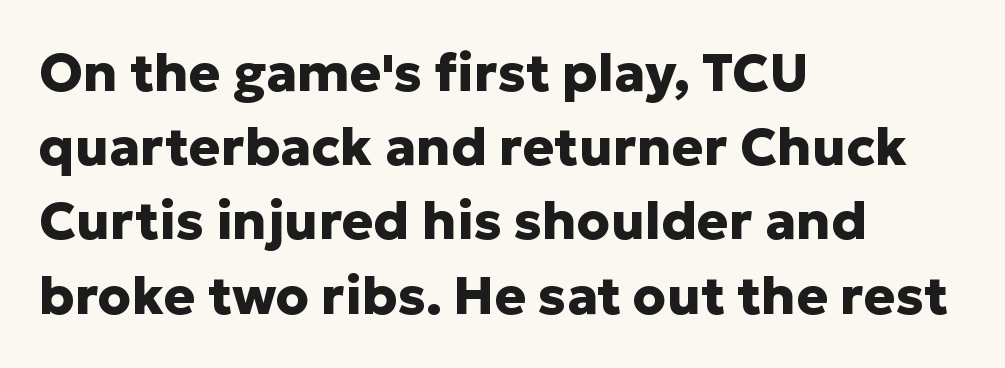
Q: Is the text bold? A: Yes.
Q: Is the text italic (slanted)? A: No, it is upright.
Q: Is the typeface a serif or a sans-serif typeface? A: Sans-serif.
Q: Is the text underlined? A: No.
Q: How is the paragraph aligned? A: Left-aligned.
Q: Is the spacing between letters normal or unusually wide? A: Normal.
Q: Is the spacing between lines tight, normal or loose? A: Normal.
Q: Width (condensed, normal, or wide)? A: Normal.
Q: Stroke contrast? A: Low.
Q: x-height? A: Medium.
Q: Monospaced? A: No.
